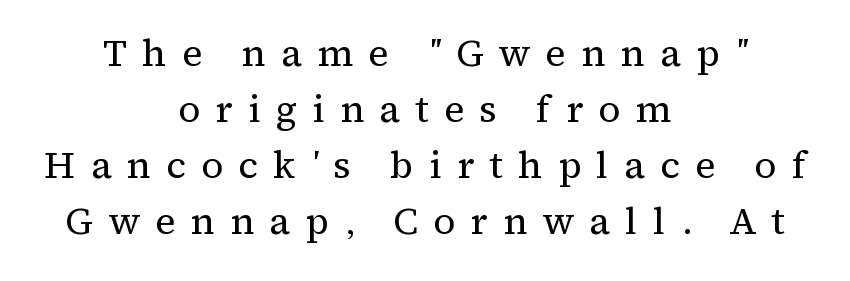
Q: Is the text bold? A: No.
Q: Is the text italic (slanted)? A: No, it is upright.
Q: Is the typeface a serif or a sans-serif typeface? A: Serif.
Q: Is the text underlined? A: No.
Q: How is the paragraph aligned? A: Centered.
Q: Is the spacing between letters normal or unusually wide? A: Unusually wide.
Q: Is the spacing between lines tight, normal or loose? A: Normal.
Q: Width (condensed, normal, or wide)? A: Normal.
Q: Stroke contrast? A: Medium.
Q: x-height? A: Medium.
Q: Monospaced? A: No.
